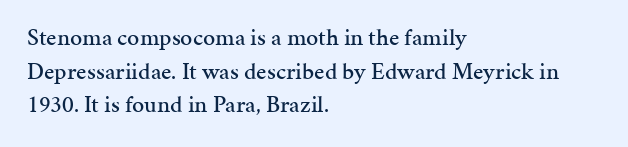
{"italic": "no", "underline": "no", "align": "left", "line_spacing": "normal", "line_spacing_ratio": 1.4, "letter_spacing": "normal", "letter_spacing_em": 0.0, "glyph_px": 24}
